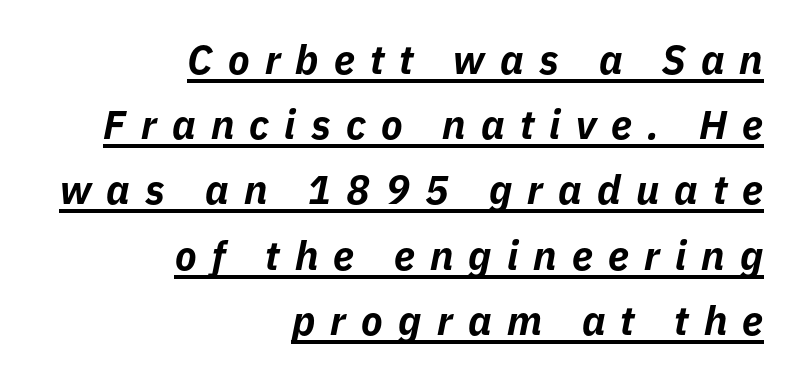
{"italic": "yes", "lean": "right", "slant_degrees": 11, "bold": "yes", "weight": "bold", "width": "normal", "stroke_contrast": "low", "x_height": "medium", "monospaced": "no", "underline": "yes", "align": "right", "line_spacing": "normal", "line_spacing_ratio": 1.63, "letter_spacing": "wide", "letter_spacing_em": 0.38, "glyph_px": 40}
